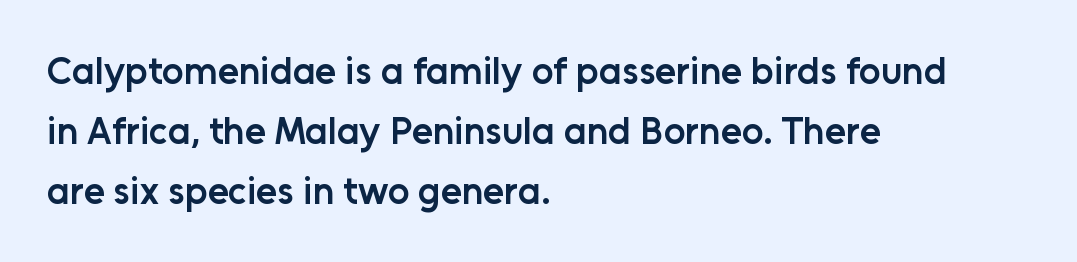
The image shows 38 px semibold sans-serif type, upright; set left-aligned, normal line spacing (1.58x), normal letter spacing, not underlined; low stroke contrast and a medium x-height.
